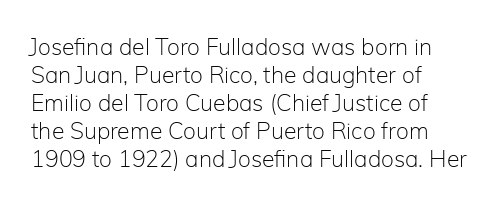
Every stem runs plumb, perpendicular to the baseline. Layout note: lines flush left. Decoration check: the copy has no underline. Short note: letters normally spaced.
